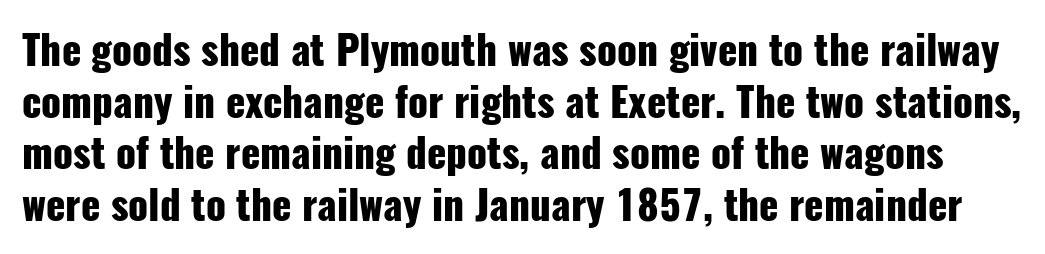
{"serif": "no", "italic": "no", "bold": "yes", "weight": "heavy", "width": "condensed", "stroke_contrast": "low", "x_height": "medium", "monospaced": "no", "underline": "no", "line_spacing": "normal", "line_spacing_ratio": 1.29, "letter_spacing": "normal", "letter_spacing_em": 0.0, "glyph_px": 40}
